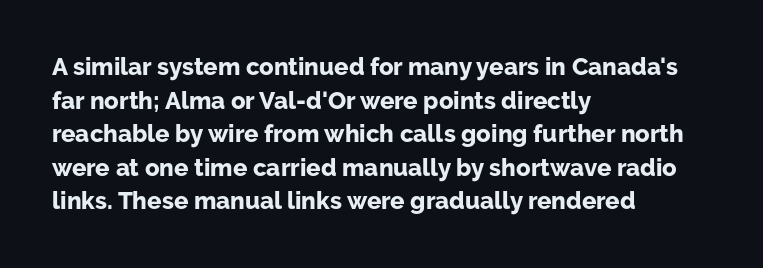
{"italic": "no", "bold": "yes", "underline": "no", "align": "left", "line_spacing": "normal", "line_spacing_ratio": 1.4, "letter_spacing": "normal", "letter_spacing_em": 0.0, "glyph_px": 24}
